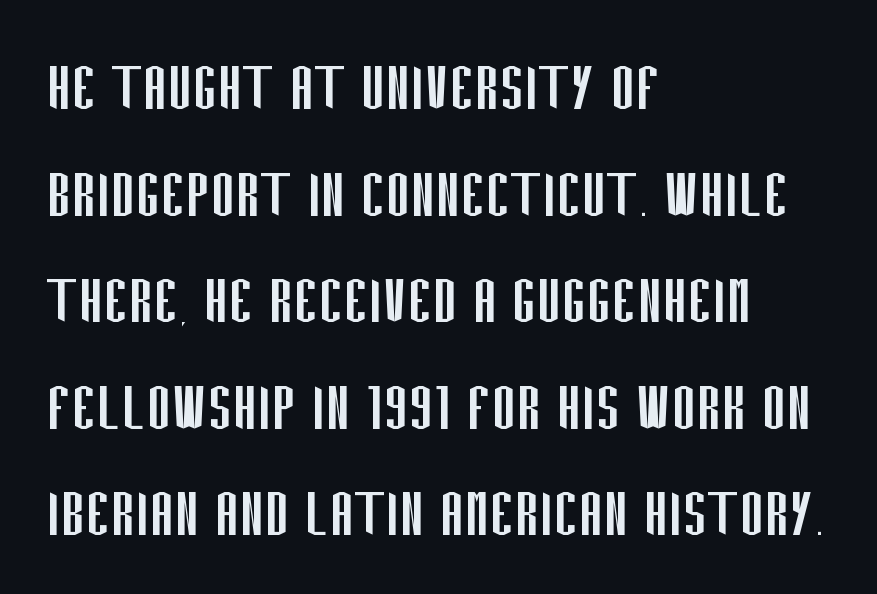
The leading is moderate, giving the passage an even texture. Unmarked baselines from the first word to the last. You can tell from the bare stems that sans-serif type was used. In terms of posture, this sample is upright.
